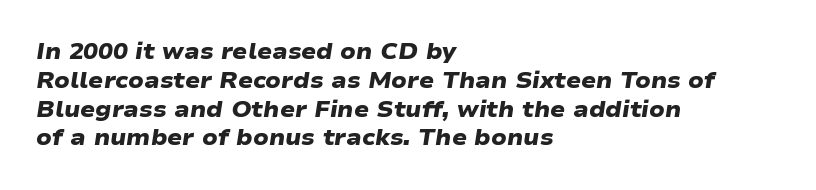
The image shows 22 px bold type; set left-aligned, normal line spacing (1.31x), normal letter spacing, not underlined.
